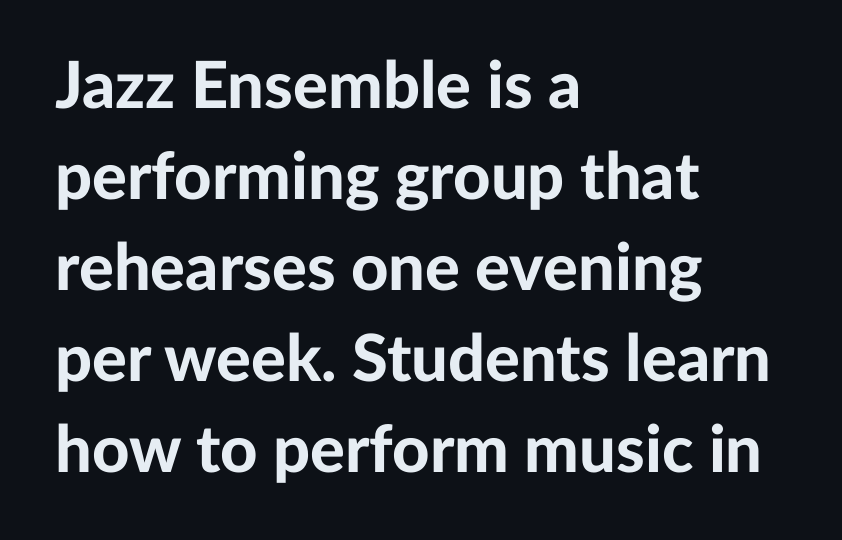
{"serif": "no", "italic": "no", "bold": "yes", "weight": "bold", "width": "normal", "stroke_contrast": "low", "x_height": "medium", "monospaced": "no", "underline": "no", "align": "left", "line_spacing": "normal", "line_spacing_ratio": 1.4, "letter_spacing": "normal", "letter_spacing_em": 0.0, "glyph_px": 65}
